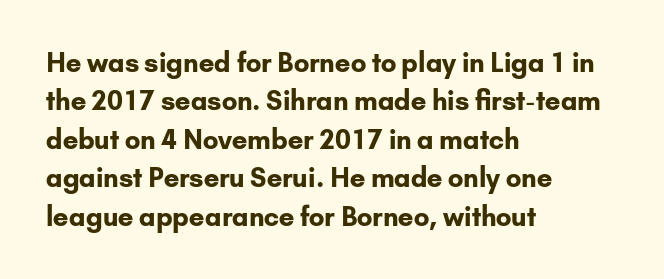
{"italic": "no", "bold": "yes", "underline": "no", "align": "left", "line_spacing": "normal", "line_spacing_ratio": 1.48, "letter_spacing": "normal", "letter_spacing_em": 0.0, "glyph_px": 26}
